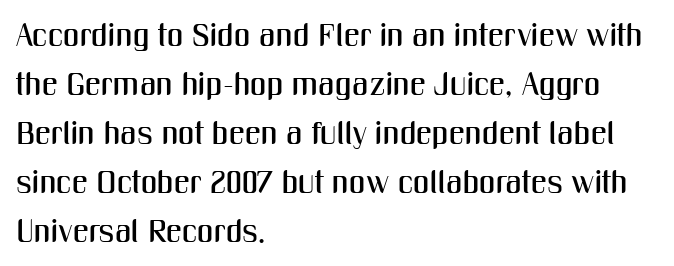
Q: Is the text italic (slanted)? A: No, it is upright.
Q: Is the typeface a serif or a sans-serif typeface? A: Sans-serif.
Q: Is the text underlined? A: No.
Q: How is the paragraph aligned? A: Left-aligned.
Q: Is the spacing between letters normal or unusually wide? A: Normal.
Q: Is the spacing between lines tight, normal or loose? A: Normal.
Q: Width (condensed, normal, or wide)? A: Condensed.
Q: Stroke contrast? A: Medium.
Q: x-height? A: Medium.
Q: Monospaced? A: No.
